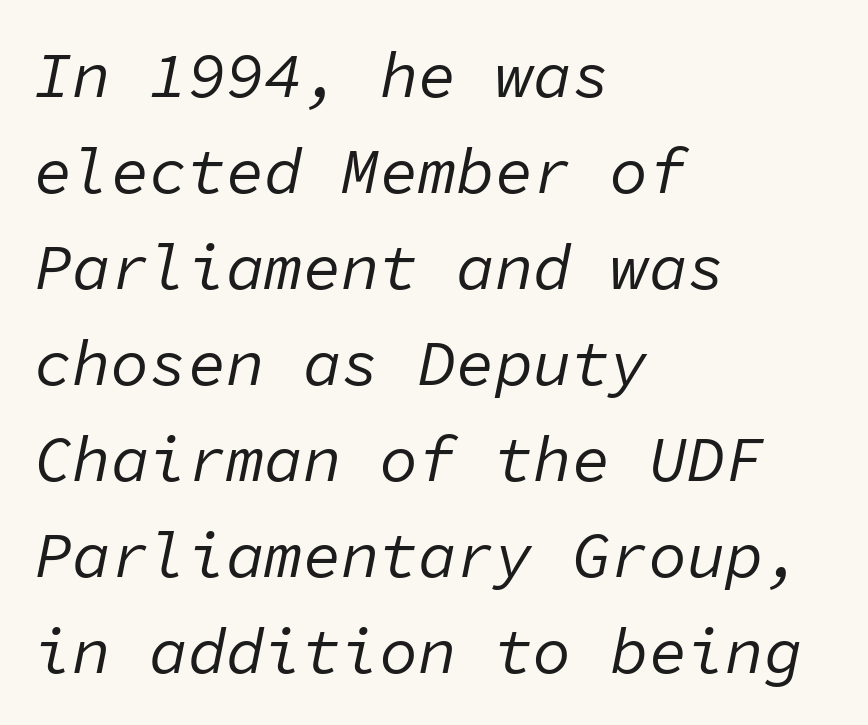
Tracking here is standard; glyphs follow each other at the usual distance. The passage shown is not underscored anywhere. Each line starts at the same left margin while the right side varies. Letters have the restrained weight of plain body copy at most. Monospaced: the letters line up in strict vertical columns.
